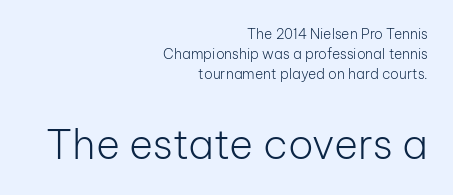
The image shows 41 px light sans-serif type, upright; set right-aligned, normal line spacing (1.43x), normal letter spacing, not underlined; the second (bottom) block is 2.93x larger; low stroke contrast and a medium x-height.
